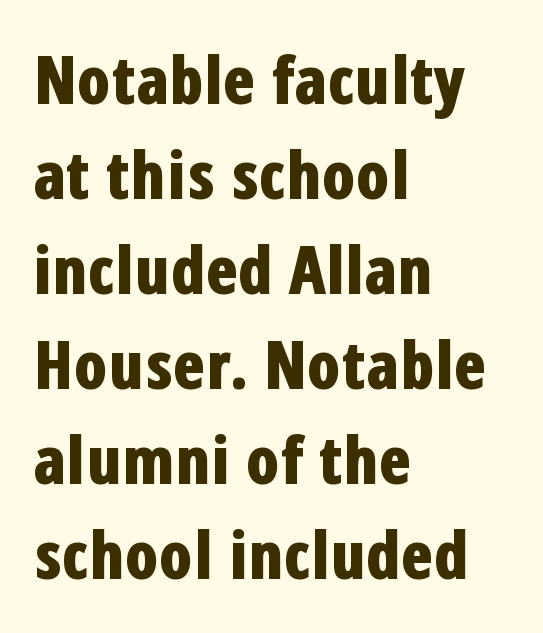
The image shows 66 px bold, condensed sans-serif type, upright; set left-aligned, normal line spacing (1.44x), normal letter spacing, not underlined; low stroke contrast and a medium x-height.
